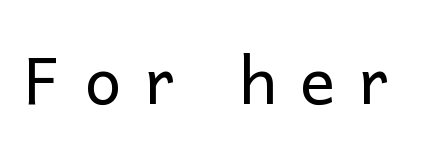
{"serif": "no", "italic": "no", "bold": "no", "weight": "regular", "width": "normal", "stroke_contrast": "low", "x_height": "medium", "monospaced": "no", "underline": "no", "letter_spacing": "wide", "letter_spacing_em": 0.37, "glyph_px": 65}
